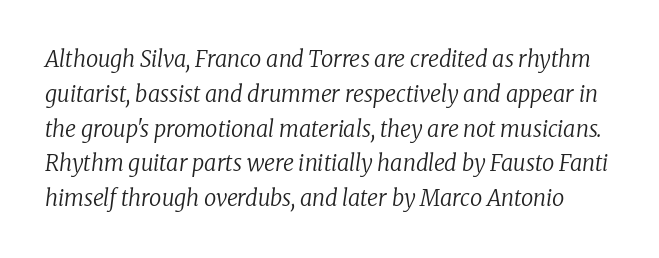
Q: Is the text bold? A: No.
Q: Is the text italic (slanted)? A: Yes, it leans right by about 8 degrees.
Q: Is the text underlined? A: No.
Q: Is the spacing between letters normal or unusually wide? A: Normal.
Q: Is the spacing between lines tight, normal or loose? A: Normal.
